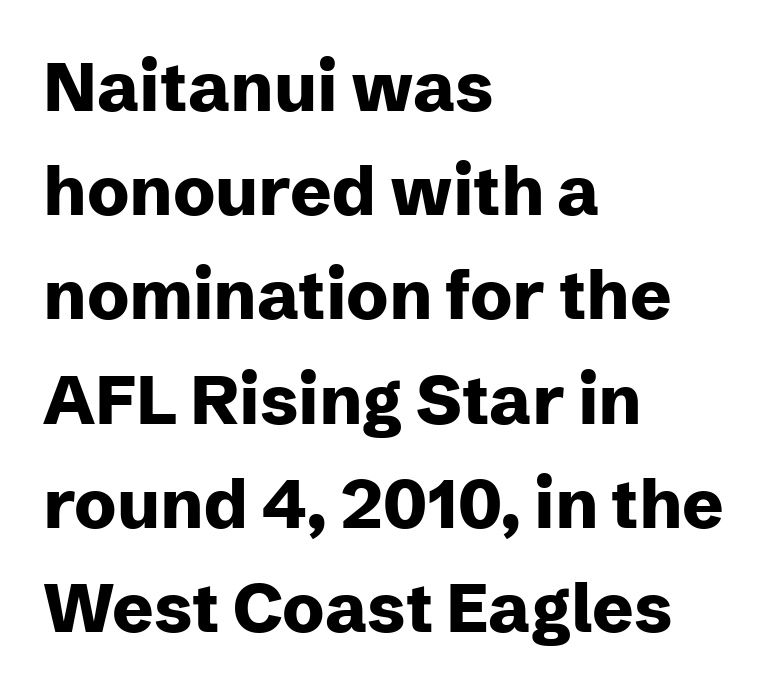
Q: Is the text bold? A: Yes.
Q: Is the text italic (slanted)? A: No, it is upright.
Q: Is the typeface a serif or a sans-serif typeface? A: Sans-serif.
Q: Is the text underlined? A: No.
Q: How is the paragraph aligned? A: Left-aligned.
Q: Is the spacing between letters normal or unusually wide? A: Normal.
Q: Is the spacing between lines tight, normal or loose? A: Normal.
Q: Width (condensed, normal, or wide)? A: Normal.
Q: Stroke contrast? A: Low.
Q: x-height? A: Medium.
Q: Monospaced? A: No.
